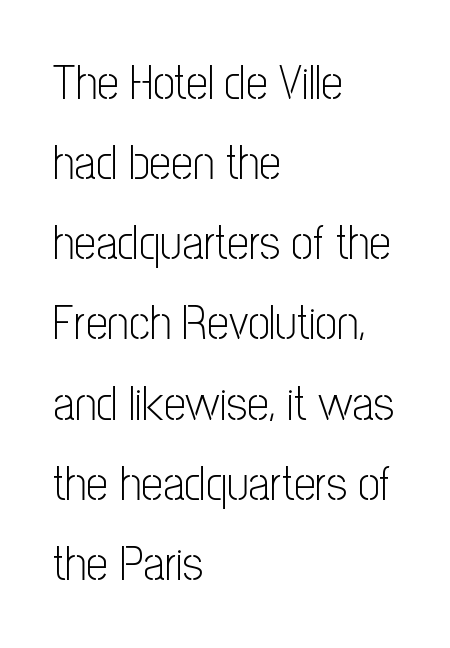
The image shows 48 px light, condensed sans-serif type, upright; set left-aligned, normal line spacing (1.67x), normal letter spacing, not underlined; low stroke contrast and a medium x-height.
